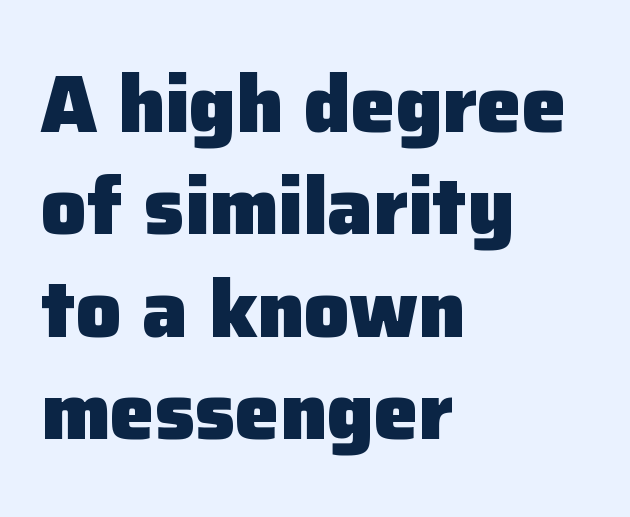
Are there feet on the stems? There aren't — it's a sans. This block has exactly the height ordinary leading produces. Note the varied advance widths — an 'i' is clearly narrower than an 'm'. Descender tails drop into unmarked territory.
